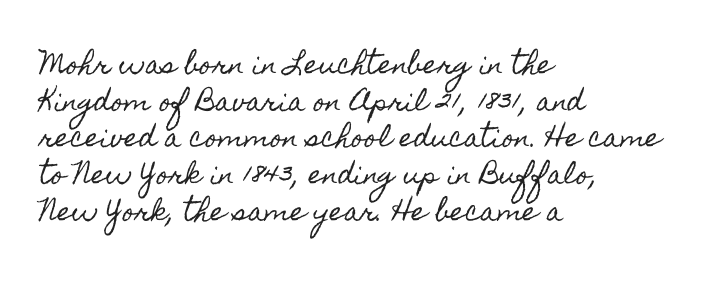
The image shows 25 px text type; set left-aligned, normal line spacing (1.47x), normal letter spacing, not underlined.
